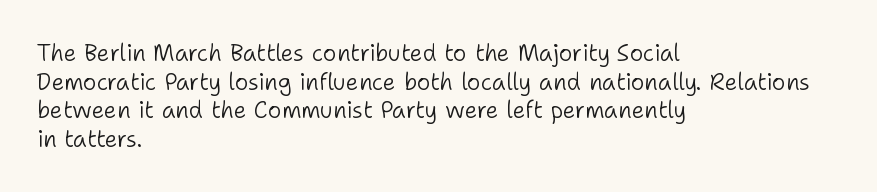
The image shows 23 px text type, upright; set left-aligned, line spacing 1.24x, normal letter spacing, not underlined.
